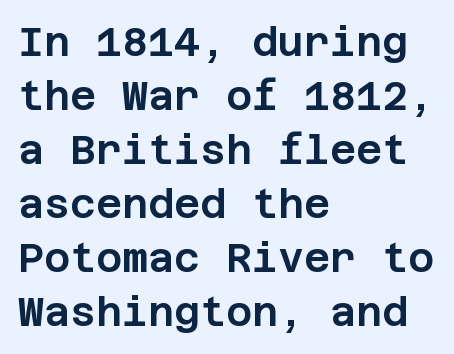
Q: Is the text italic (slanted)? A: No, it is upright.
Q: Is the typeface a serif or a sans-serif typeface? A: Sans-serif.
Q: Is the text underlined? A: No.
Q: How is the paragraph aligned? A: Left-aligned.
Q: Is the spacing between letters normal or unusually wide? A: Normal.
Q: Is the spacing between lines tight, normal or loose? A: Normal.
Q: Width (condensed, normal, or wide)? A: Normal.
Q: Stroke contrast? A: Low.
Q: x-height? A: Large.
